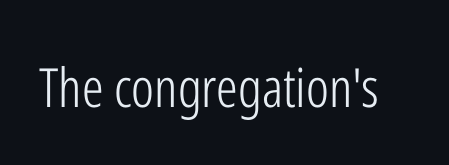
Q: Is the text bold? A: No.
Q: Is the text italic (slanted)? A: No, it is upright.
Q: Is the typeface a serif or a sans-serif typeface? A: Sans-serif.
Q: Is the text underlined? A: No.
Q: Is the spacing between letters normal or unusually wide? A: Normal.
Q: Width (condensed, normal, or wide)? A: Condensed.
Q: Stroke contrast? A: Low.
Q: x-height? A: Medium.
Q: Monospaced? A: No.
